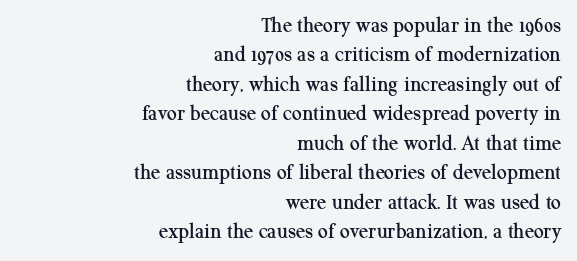
The image shows 22 px text type, upright; set right-aligned, normal line spacing (1.34x), normal letter spacing, not underlined.
